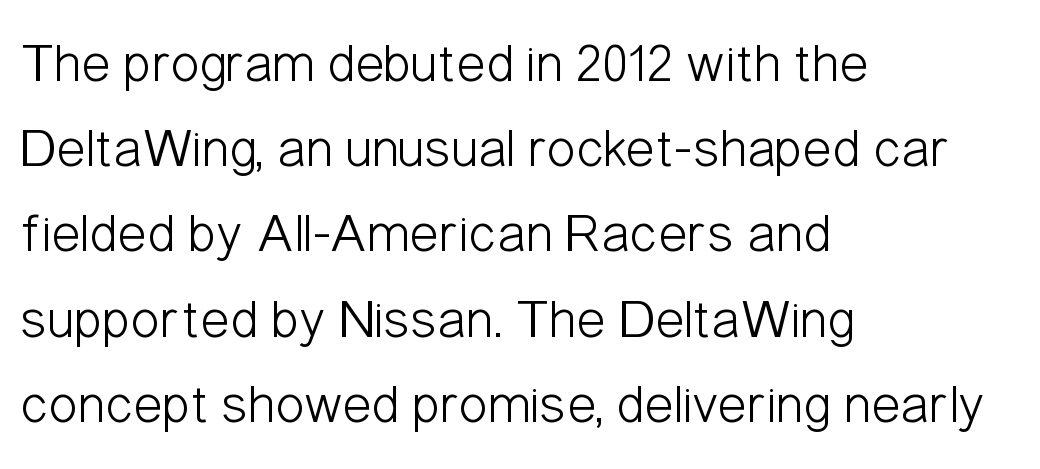
Q: Is the text bold? A: No.
Q: Is the text italic (slanted)? A: No, it is upright.
Q: Is the typeface a serif or a sans-serif typeface? A: Sans-serif.
Q: Is the text underlined? A: No.
Q: How is the paragraph aligned? A: Left-aligned.
Q: Is the spacing between letters normal or unusually wide? A: Normal.
Q: Is the spacing between lines tight, normal or loose? A: Normal.
Q: Width (condensed, normal, or wide)? A: Condensed.
Q: Stroke contrast? A: Low.
Q: x-height? A: Medium.
Q: Monospaced? A: No.
